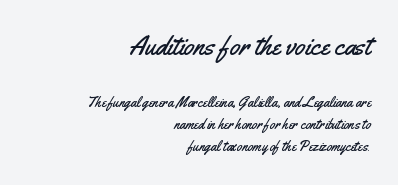
{"underline": "no", "align": "right", "line_spacing": "normal", "line_spacing_ratio": 1.59, "letter_spacing": "normal", "letter_spacing_em": 0.0, "larger_block": "first", "size_ratio": 1.93, "glyph_px": 27}
